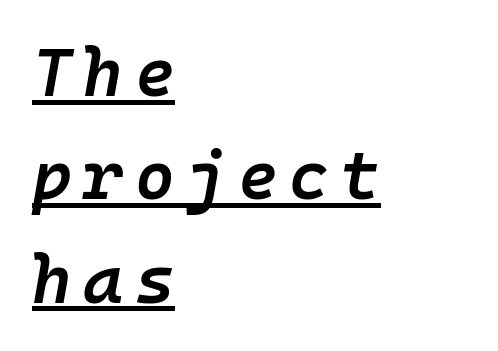
The image shows 68 px semibold type, italic (leaning right), monospaced; set left-aligned, normal line spacing (1.52x), underlined; low stroke contrast and a medium x-height.
